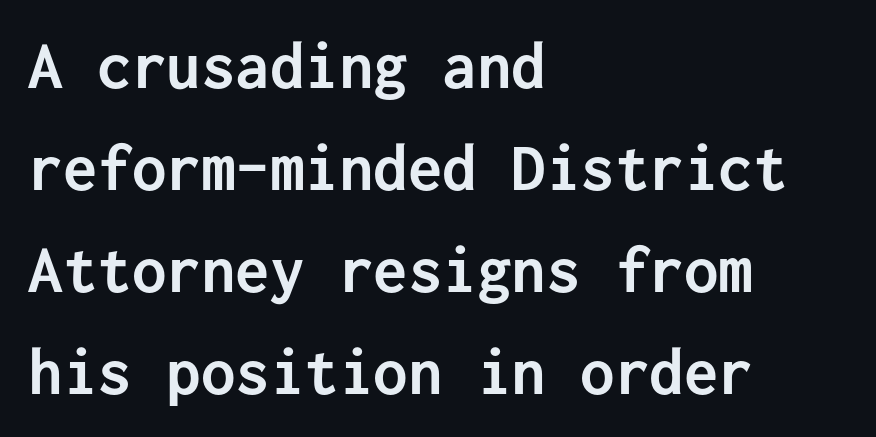
The image shows 69 px semibold sans-serif type, upright, monospaced; set left-aligned, normal line spacing (1.48x), normal letter spacing, not underlined; low stroke contrast and a medium x-height.
